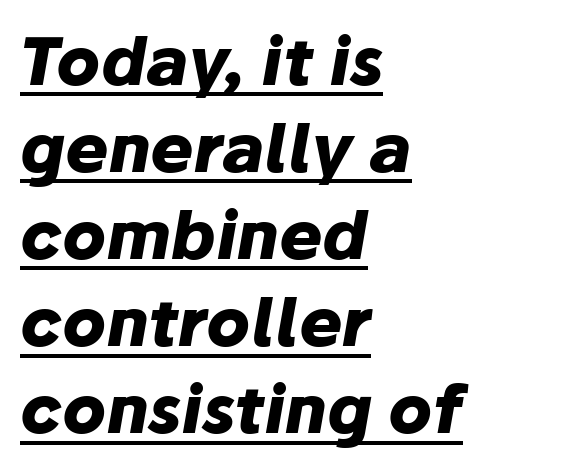
Default kerning and tracking; the words read as compact shapes. Does a line run under the words? Yes, clearly. Whoever set this chose a conventional vertical rhythm. A student would call this left alignment; a typographer would say flush left, rag right.
